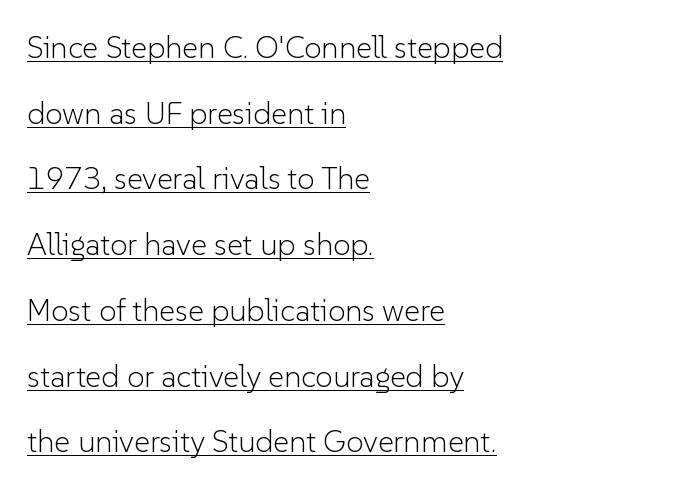
{"serif": "no", "italic": "no", "bold": "no", "weight": "light", "width": "normal", "stroke_contrast": "low", "x_height": "medium", "monospaced": "no", "underline": "yes", "align": "left", "line_spacing": "loose", "line_spacing_ratio": 2.12, "letter_spacing": "normal", "letter_spacing_em": 0.0, "glyph_px": 31}
